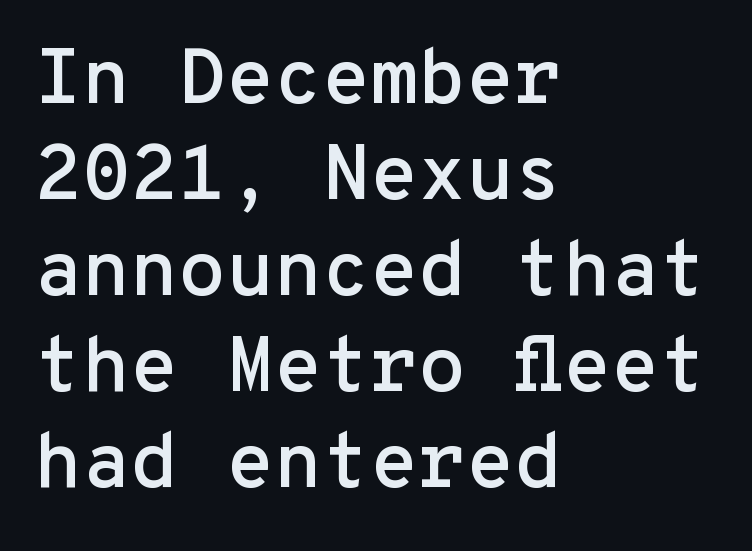
{"serif": "no", "italic": "no", "width": "normal", "stroke_contrast": "low", "x_height": "medium", "monospaced": "yes", "underline": "no", "align": "left", "line_spacing_ratio": 1.23, "letter_spacing": "normal", "letter_spacing_em": 0.0, "glyph_px": 78}
